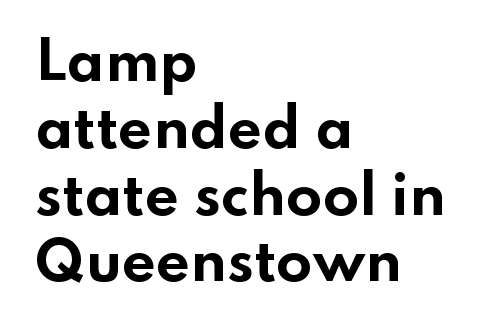
A roman cut, with each character standing at attention. Weight check: bold — yes, fully. Is this a sans? Yes — the strokes have no serifs. This sample keeps an unexceptional amount of space between lines. The setting favours the left margin, as ordinary paragraphs usually do. A typesetter would call this proportional, since set widths differ per character.
